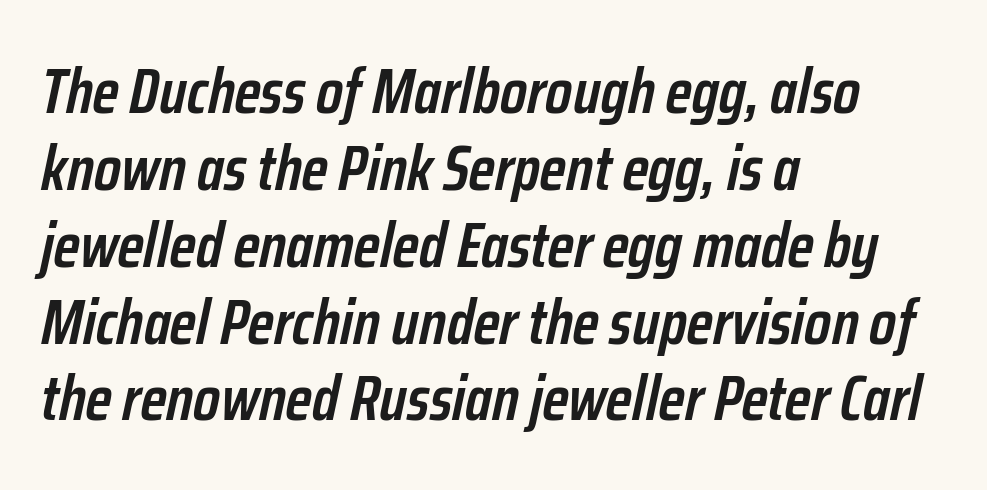
The passage shown is not underscored anywhere. You can tell it's italic because the verticals aren't actually vertical. Between one letter and the next there's only the usual sliver of space. Left-aligned paragraph, ragged on the right. A bit beefed up — I'd call it semibold rather than bold.
